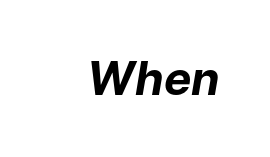
The passage shown is not underscored anywhere. The letters advance in unequal steps, a hallmark of proportional type. Honestly, the letter spacing is just normal — you wouldn't notice it. Every letter is thick-stroked: bold, no question. A typesetter would mark this as italic.
